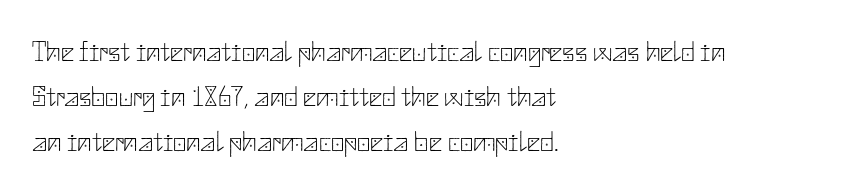
{"serif": "no", "italic": "no", "bold": "no", "weight": "thin", "width": "normal", "stroke_contrast": "low", "x_height": "small", "underline": "no", "align": "left", "line_spacing": "normal", "line_spacing_ratio": 1.55, "letter_spacing": "normal", "letter_spacing_em": 0.0, "glyph_px": 29}
